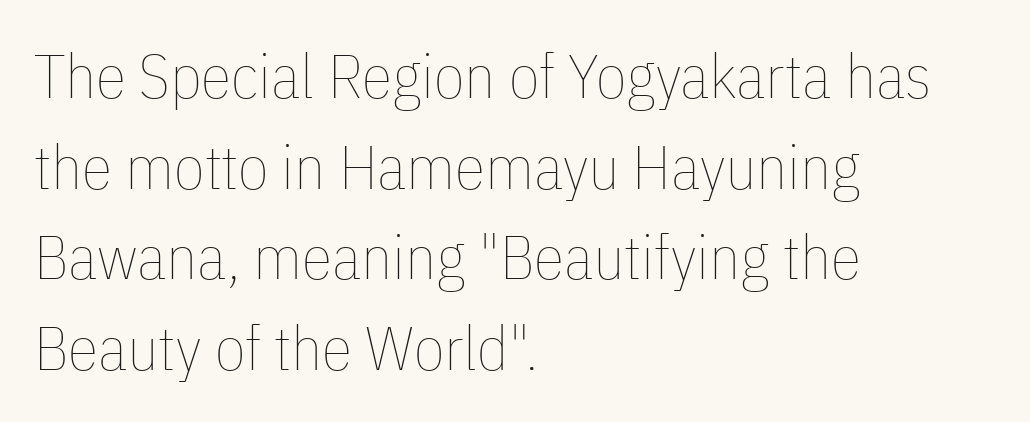
The image shows 62 px thin, condensed type, upright; set left-aligned, normal line spacing (1.46x), normal letter spacing, not underlined; low stroke contrast and a medium x-height.
